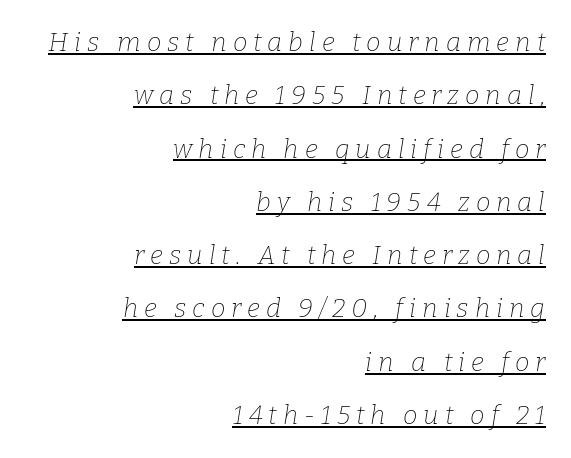
The image shows 26 px text type, italic (leaning right); set right-aligned, loose line spacing (2.05x), unusually wide letter spacing (+0.23 em), underlined.
